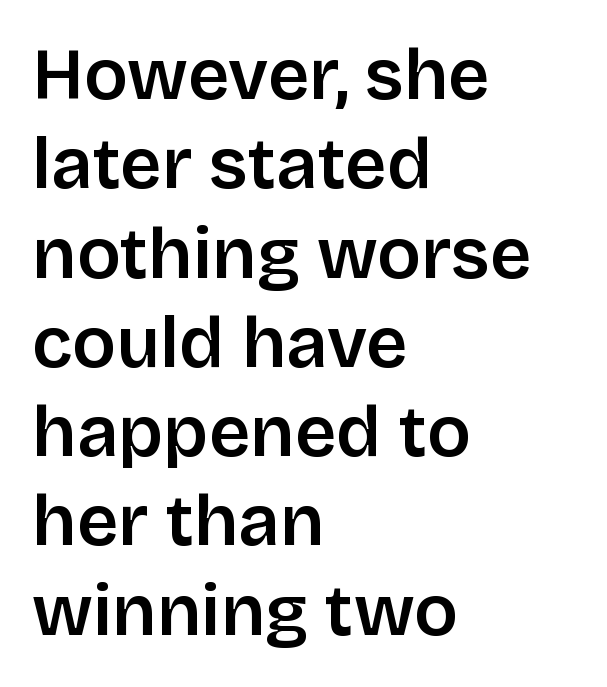
The image shows 72 px semibold sans-serif type, upright; set left-aligned, line spacing 1.24x, normal letter spacing, not underlined; low stroke contrast and a large x-height.
